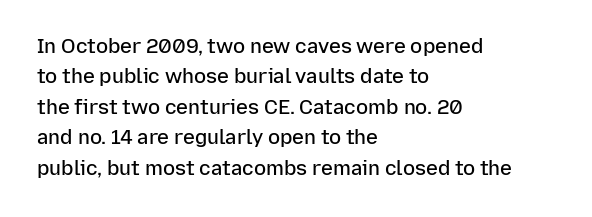
The image shows 20 px text type, upright; set left-aligned, normal line spacing (1.52x), normal letter spacing, not underlined.
